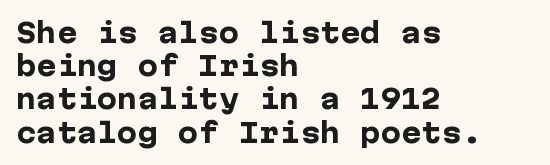
{"italic": "no", "bold": "yes", "underline": "no", "align": "left", "line_spacing_ratio": 1.23, "letter_spacing": "normal", "letter_spacing_em": 0.0, "glyph_px": 27}
